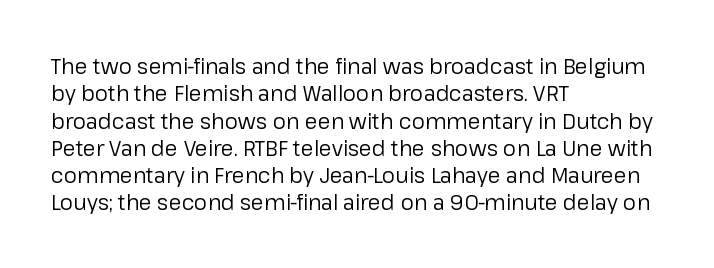
{"italic": "no", "bold": "no", "underline": "no", "align": "left", "line_spacing": "normal", "line_spacing_ratio": 1.3, "letter_spacing": "normal", "letter_spacing_em": 0.0, "glyph_px": 21}
